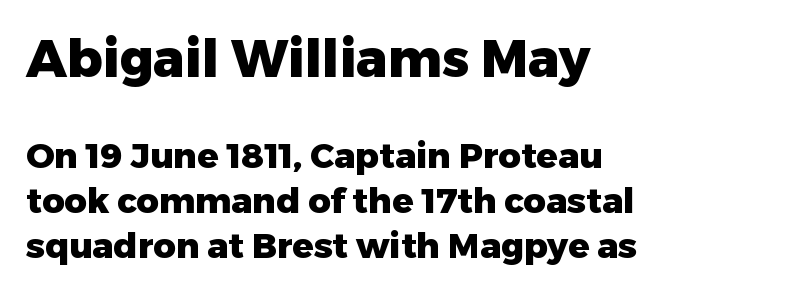
{"serif": "no", "italic": "no", "bold": "yes", "weight": "heavy", "width": "normal", "stroke_contrast": "low", "x_height": "medium", "monospaced": "no", "underline": "no", "align": "left", "line_spacing": "normal", "line_spacing_ratio": 1.28, "letter_spacing": "normal", "letter_spacing_em": 0.0, "larger_block": "first", "size_ratio": 1.49, "glyph_px": 52}
